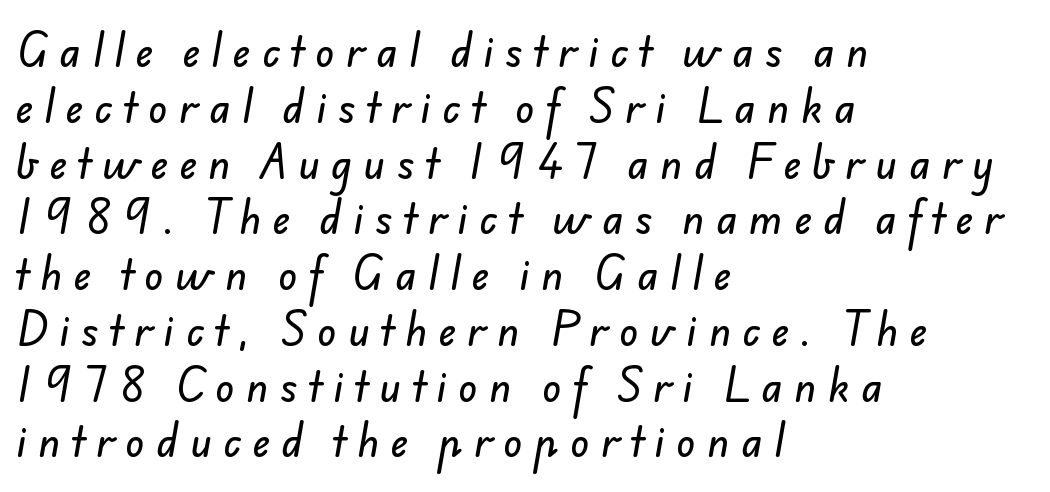
The image shows 39 px sans-serif type; set left-aligned, normal line spacing (1.43x), unusually wide letter spacing (+0.3 em), not underlined; low stroke contrast and a small x-height.
